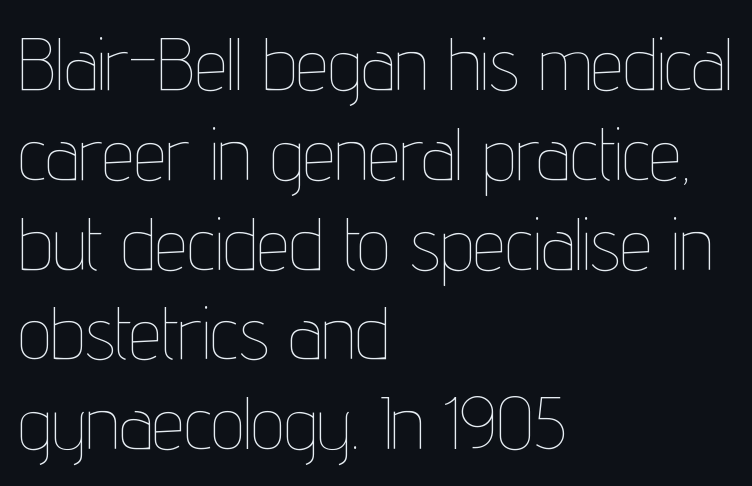
{"italic": "no", "bold": "no", "weight": "thin", "width": "condensed", "stroke_contrast": "low", "x_height": "medium", "monospaced": "no", "underline": "no", "align": "left", "line_spacing_ratio": 1.23, "letter_spacing": "normal", "letter_spacing_em": 0.0, "glyph_px": 73}
